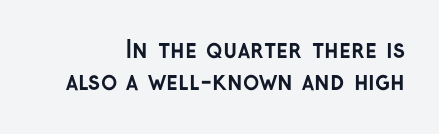
The face used here is rendered with its standard letterfit. Summary of vertical rhythm: regular, with standard interline spacing. Chunky letters — that's bold for sure. The specimen reads as upright at a glance. A bare baseline throughout the passage.
